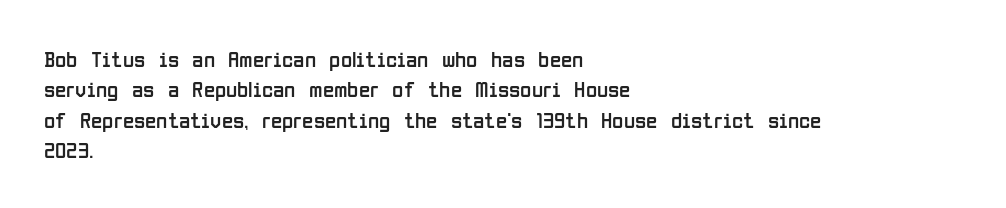
{"italic": "no", "bold": "no", "underline": "no", "align": "left", "line_spacing": "normal", "line_spacing_ratio": 1.32, "letter_spacing": "normal", "letter_spacing_em": 0.0, "glyph_px": 23}
